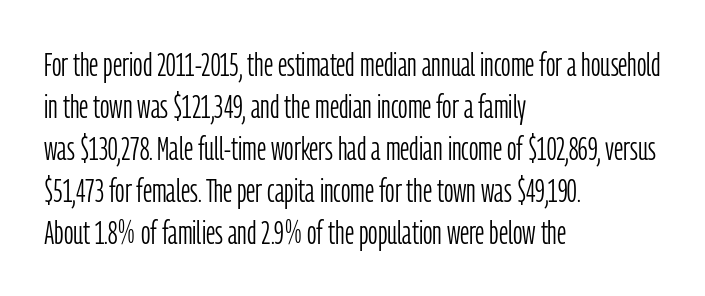
{"serif": "no", "italic": "no", "bold": "no", "weight": "light", "width": "condensed", "stroke_contrast": "low", "x_height": "medium", "monospaced": "no", "underline": "no", "align": "left", "line_spacing": "normal", "line_spacing_ratio": 1.27, "letter_spacing": "normal", "letter_spacing_em": 0.0, "glyph_px": 33}
